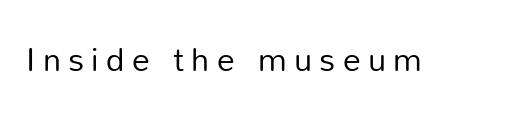
The image shows 32 px regular-weight sans-serif type, upright; set unusually wide letter spacing (+0.23 em), not underlined; low stroke contrast and a medium x-height.
